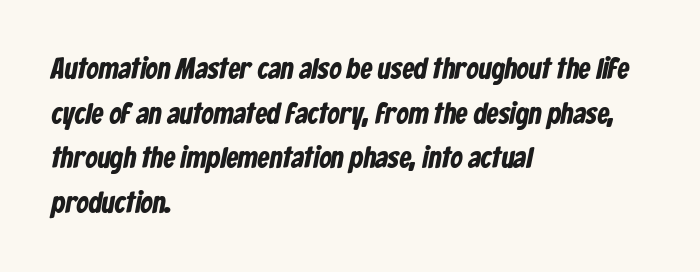
{"serif": "no", "bold": "yes", "weight": "bold", "width": "condensed", "stroke_contrast": "low", "x_height": "medium", "monospaced": "no", "underline": "no", "align": "left", "line_spacing": "normal", "line_spacing_ratio": 1.49, "letter_spacing": "normal", "letter_spacing_em": 0.0, "glyph_px": 30}
